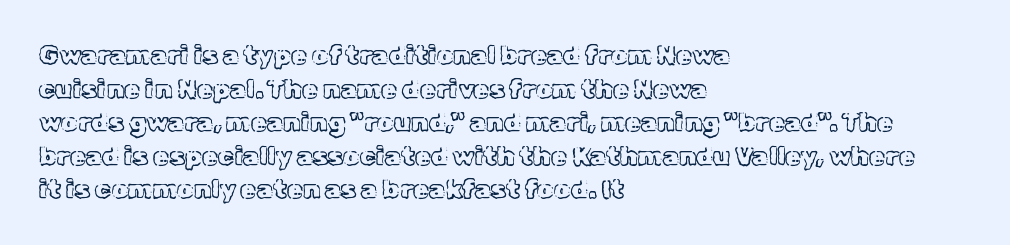
The image shows 26 px text type, upright; set left-aligned, normal line spacing (1.29x), normal letter spacing, not underlined.
